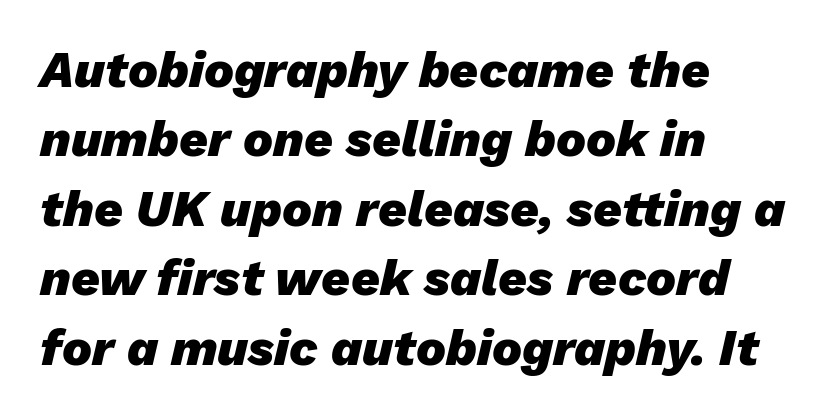
The image shows 50 px heavy type, italic (leaning right); set left-aligned, normal line spacing (1.39x), normal letter spacing, not underlined; low stroke contrast and a medium x-height.
